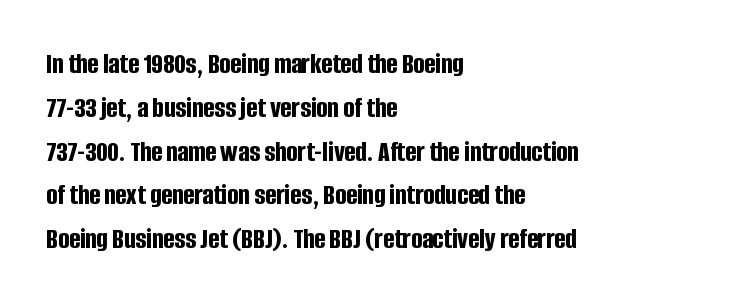
{"serif": "no", "italic": "no", "bold": "yes", "weight": "bold", "width": "condensed", "stroke_contrast": "low", "x_height": "large", "monospaced": "no", "underline": "no", "align": "left", "line_spacing": "normal", "line_spacing_ratio": 1.51, "letter_spacing": "normal", "letter_spacing_em": 0.0, "glyph_px": 29}
